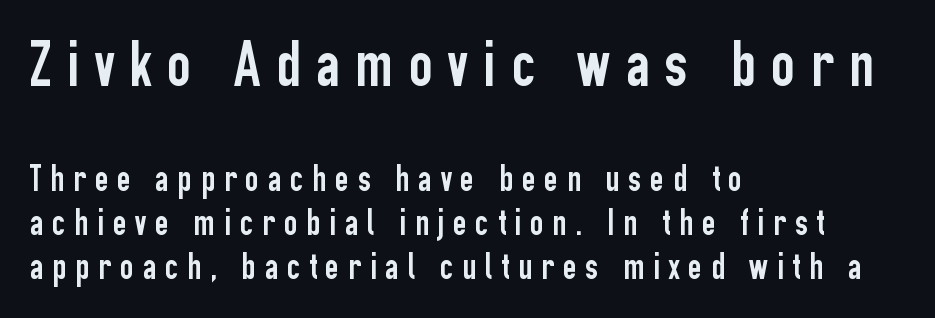
{"serif": "no", "italic": "no", "width": "condensed", "stroke_contrast": "low", "x_height": "medium", "monospaced": "no", "underline": "no", "align": "left", "line_spacing_ratio": 1.19, "letter_spacing": "wide", "letter_spacing_em": 0.24, "larger_block": "first", "size_ratio": 1.76, "glyph_px": 65}
